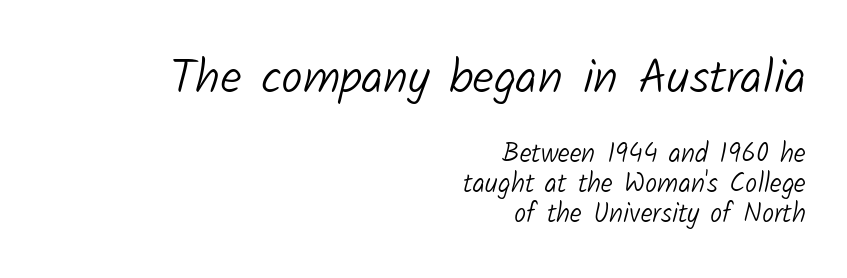
The image shows 48 px light sans-serif type; set right-aligned, tight line spacing (1.11x), normal letter spacing, not underlined; the first (top) block is 1.78x larger; low stroke contrast and a medium x-height.
